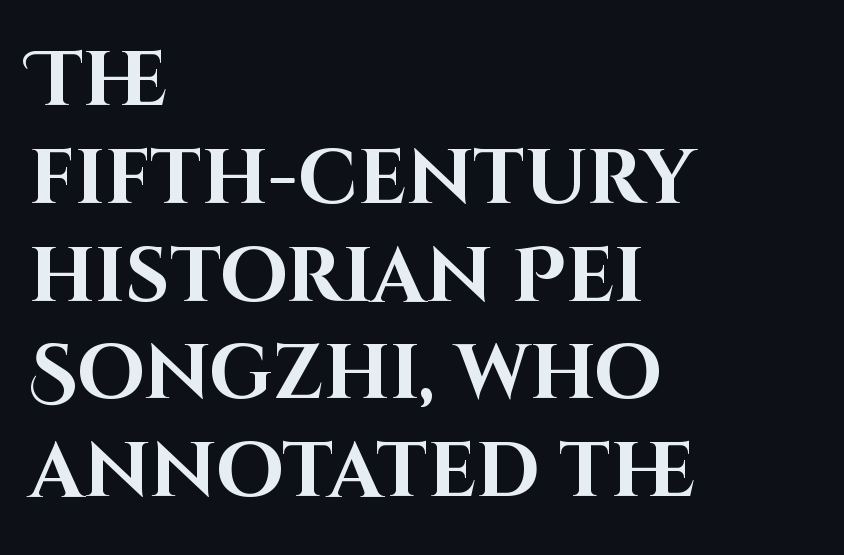
Q: Is the text bold? A: Yes.
Q: Is the text italic (slanted)? A: No, it is upright.
Q: Is the typeface a serif or a sans-serif typeface? A: Sans-serif.
Q: Is the text underlined? A: No.
Q: How is the paragraph aligned? A: Left-aligned.
Q: Is the spacing between letters normal or unusually wide? A: Normal.
Q: Is the spacing between lines tight, normal or loose? A: Normal.
Q: Width (condensed, normal, or wide)? A: Normal.
Q: Stroke contrast? A: High.
Q: x-height? A: Large.
Q: Monospaced? A: No.
